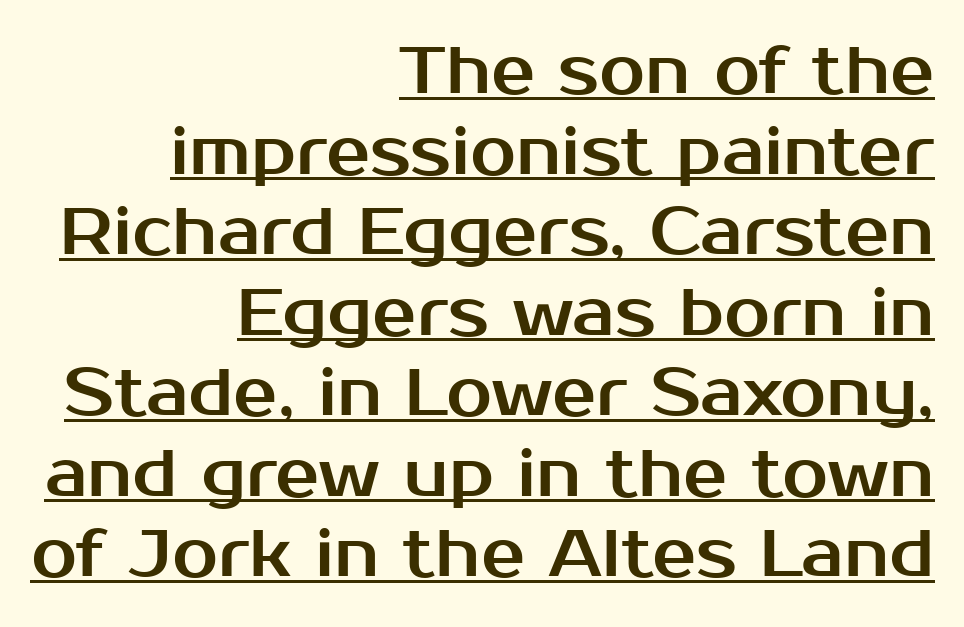
If you drew a line through each stem, it would be perfectly vertical. Visually the block forms a straight wall on the right and a jagged coastline on the left. Spacing verdict: proportional, widths tailored to each character. No extra tracking has been applied to these lines.
